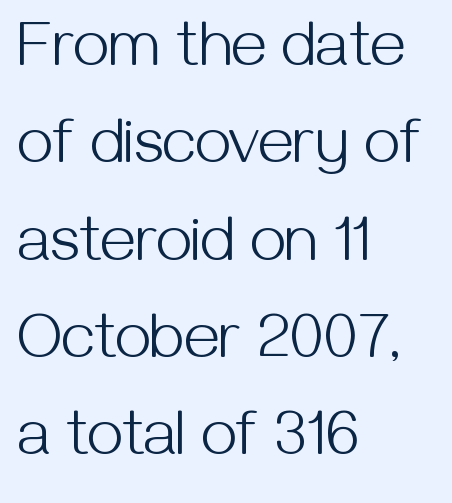
Q: Is the text bold? A: No.
Q: Is the text italic (slanted)? A: No, it is upright.
Q: Is the typeface a serif or a sans-serif typeface? A: Sans-serif.
Q: Is the text underlined? A: No.
Q: How is the paragraph aligned? A: Left-aligned.
Q: Is the spacing between letters normal or unusually wide? A: Normal.
Q: Is the spacing between lines tight, normal or loose? A: Normal.
Q: Width (condensed, normal, or wide)? A: Normal.
Q: Stroke contrast? A: Medium.
Q: x-height? A: Medium.
Q: Monospaced? A: No.
